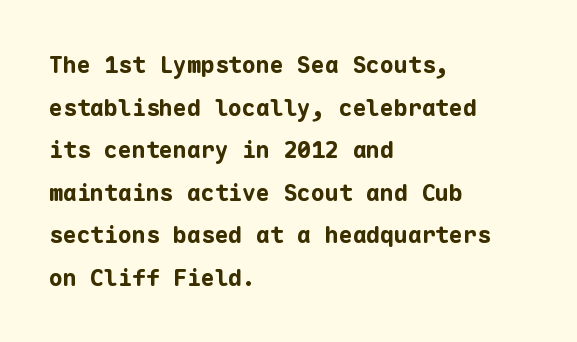
{"italic": "no", "bold": "yes", "underline": "no", "align": "left", "line_spacing_ratio": 1.85, "letter_spacing": "normal", "letter_spacing_em": 0.0, "glyph_px": 23}
